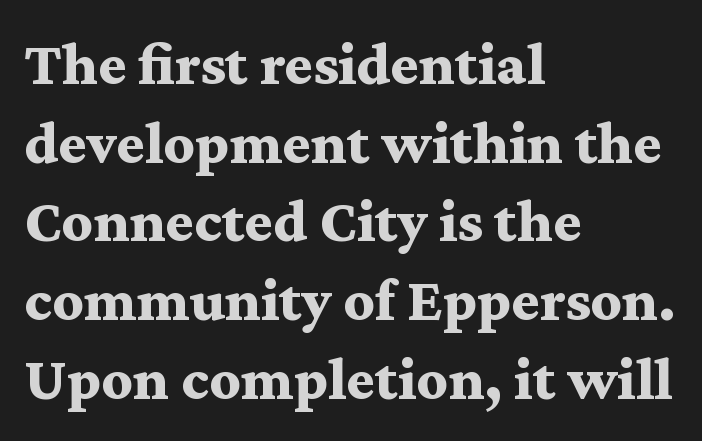
Underline: absent. Posture: upright roman. In terms of leading, this rendering sits right in the middle. Every letter is thick-stroked: bold, no question.
